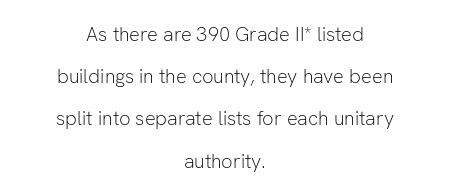
The image shows 20 px text type, upright; set centered, loose line spacing (2.11x), normal letter spacing, not underlined.
